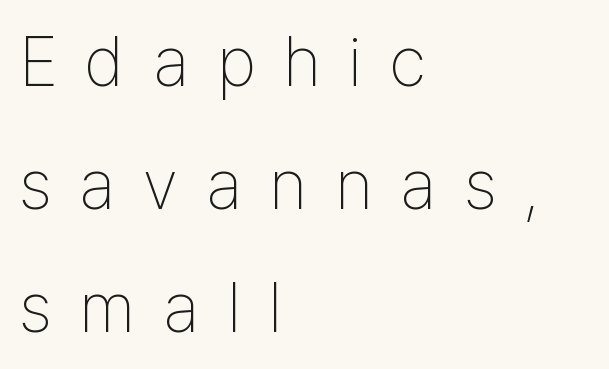
Character widths vary here, with narrow letters taking less room than wide ones. Characters remain perfectly vertical along every line. This rendering uses left alignment, leaving the right contour irregular. The characters display no serif detailing; their extremities are plain. No extra ink here — the face is not bold.
